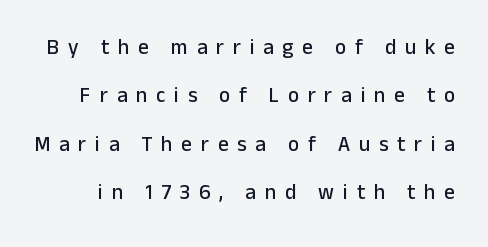
Vertical spacing — loose. The tracking reads as deliberately expanded to a designer's eye. This rendering features lettering with no underline. Italic: no, the glyphs are upright roman.
